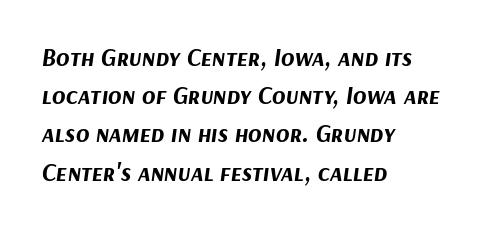
{"italic": "yes", "lean": "right", "slant_degrees": 9, "bold": "yes", "underline": "no", "align": "left", "line_spacing": "normal", "line_spacing_ratio": 1.53, "letter_spacing": "normal", "letter_spacing_em": 0.0, "glyph_px": 25}
